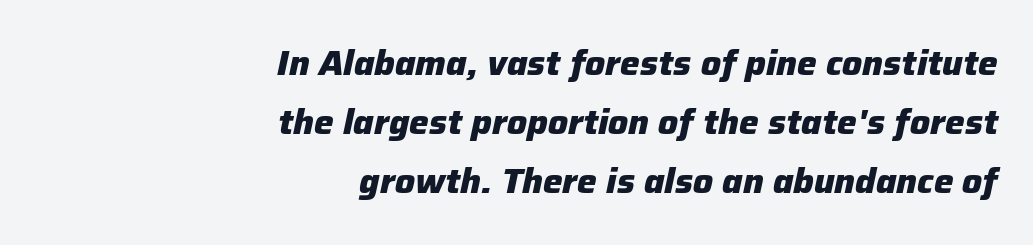
Here the designer chose a conventional face with non-uniform glyph widths. Strong, thick strokes mark this as bold type. Compared with typical body copy, the letter spacing here is the same. The font's italic variant was chosen for this text. Evenly set lines give the paragraph a standard silhouette. Casual observation: everything's shoved over to the right.
